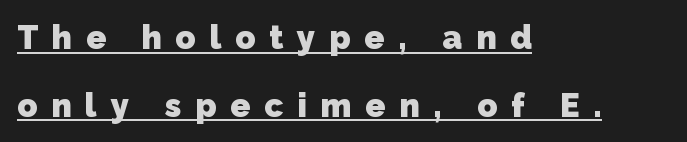
Tracking here is generous; glyphs stand well apart from one another. The passage shown stacks its lines with a broad gap. This rendering uses left alignment, leaving the right contour irregular. Compared with undecorated copy, this sample adds a rule below the words. A sans-serif font was chosen for this passage.
